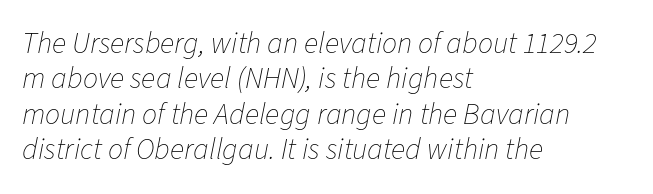
The image shows 30 px thin type, italic (leaning right); set left-aligned, line spacing 1.18x, normal letter spacing, not underlined; low stroke contrast and a medium x-height.
